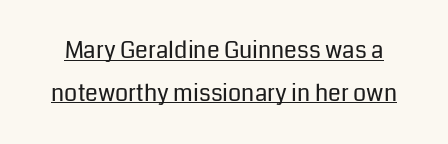
Underlined type. Unlike italic type, these characters show no tilt at all. Summary of weight: not heavy and not bold. The line texture is even and compact thanks to regular tracking.
